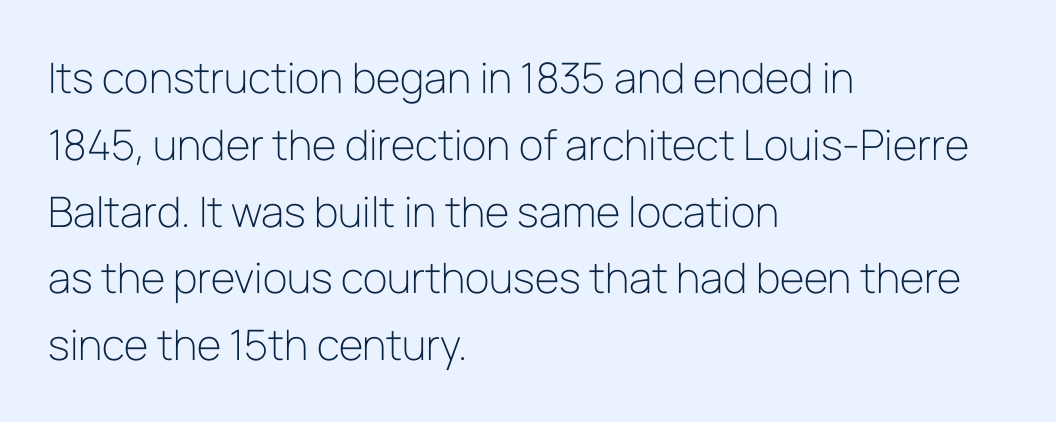
{"serif": "no", "italic": "no", "bold": "no", "weight": "light", "width": "normal", "stroke_contrast": "low", "x_height": "medium", "monospaced": "no", "underline": "no", "align": "left", "line_spacing": "normal", "line_spacing_ratio": 1.59, "letter_spacing": "normal", "letter_spacing_em": 0.0, "glyph_px": 42}
